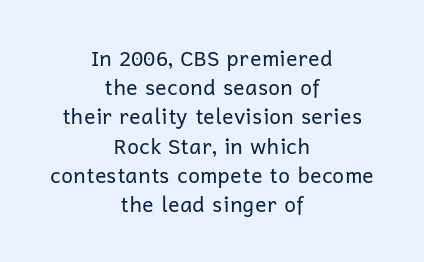
How are the letters spaced? Ordinarily, with no added tracking. The cut favours lightness, reaching ordinary text weight at its darkest. The letters stand upright; this is a roman face. Lines of text with bare space underneath. Alignment: centered.
